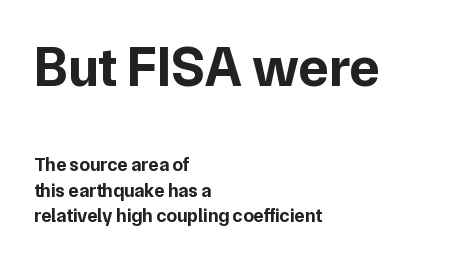
The image shows 56 px bold sans-serif type, upright; set left-aligned, normal line spacing (1.33x), normal letter spacing, not underlined; the first (top) block is 2.95x larger; low stroke contrast and a medium x-height.
